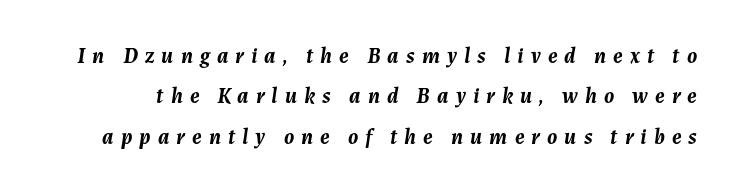
Q: Is the text bold? A: Yes.
Q: Is the text italic (slanted)? A: Yes, it leans right by about 7 degrees.
Q: Is the text underlined? A: No.
Q: Is the spacing between letters normal or unusually wide? A: Unusually wide.
